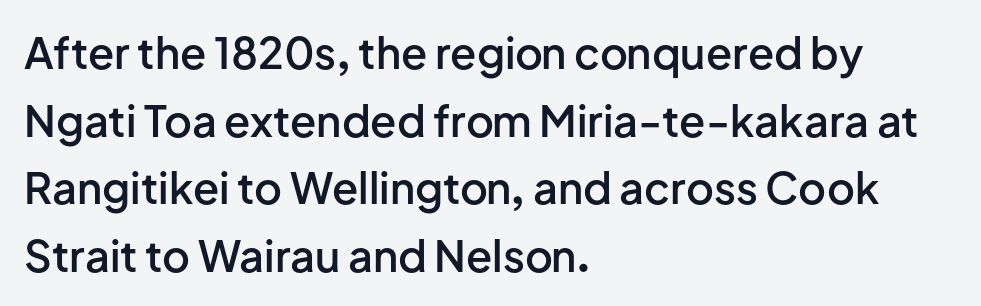
Looks like regular typesetting: each glyph gets only the width it needs. The space directly below the letters is spotless. Baseline-to-baseline distance is the conventional proportion of letter height. Caption: multi-line text, flush left, ragged right. Type style note: lacks serifs. A somewhat darkened texture: the type is semibold rather than bold.
